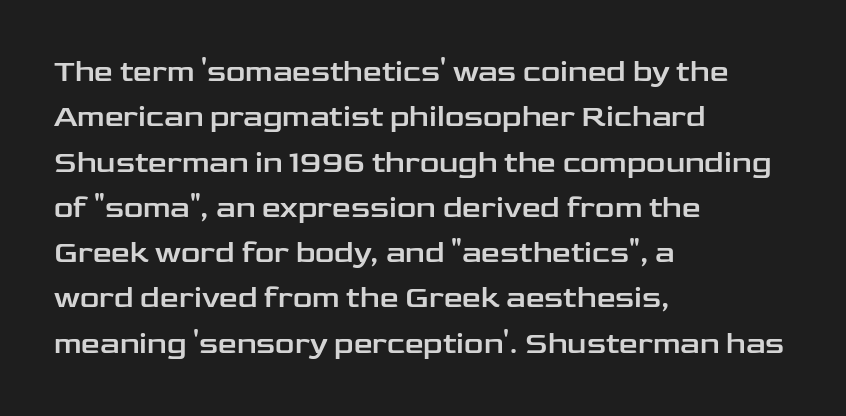
Q: Is the text italic (slanted)? A: No, it is upright.
Q: Is the typeface a serif or a sans-serif typeface? A: Sans-serif.
Q: Is the text underlined? A: No.
Q: How is the paragraph aligned? A: Left-aligned.
Q: Is the spacing between letters normal or unusually wide? A: Normal.
Q: Is the spacing between lines tight, normal or loose? A: Normal.
Q: Width (condensed, normal, or wide)? A: Wide.
Q: Stroke contrast? A: Low.
Q: x-height? A: Medium.
Q: Monospaced? A: No.
